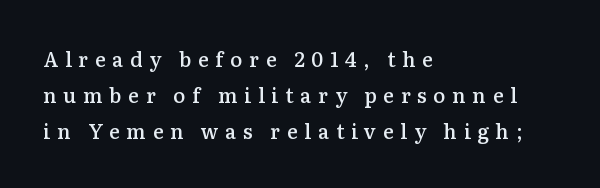
The text block is weighted toward the left margin, trailing off unevenly rightward. The foot of each line stays bare and open. Moderately thickened strokes mark this as semibold type. If you drew a line through each stem, it would be perfectly vertical. The letters are spread apart with noticeably loose tracking.
